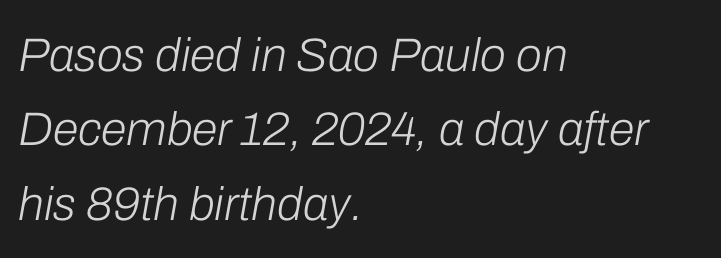
{"italic": "yes", "lean": "right", "slant_degrees": 10, "bold": "no", "weight": "light", "width": "normal", "stroke_contrast": "low", "x_height": "medium", "monospaced": "no", "underline": "no", "align": "left", "line_spacing": "normal", "line_spacing_ratio": 1.58, "letter_spacing": "normal", "letter_spacing_em": 0.0, "glyph_px": 47}
